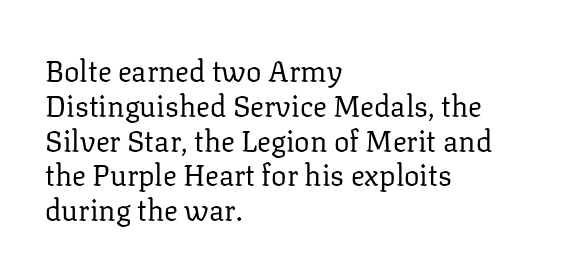
The image shows 29 px regular-weight serif type, upright; set left-aligned, line spacing 1.2x, normal letter spacing, not underlined; low stroke contrast and a medium x-height.
